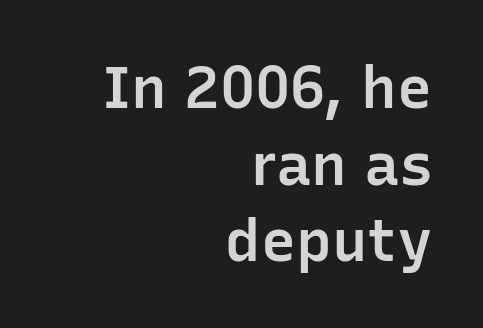
Stroke thickness is moderately raised; the sample reads as semibold. The baseline area is clear. Summary of vertical rhythm: regular, with standard interline spacing. These lines stack with their right ends in a neat column. Regarding serifs, this sample does without them.
